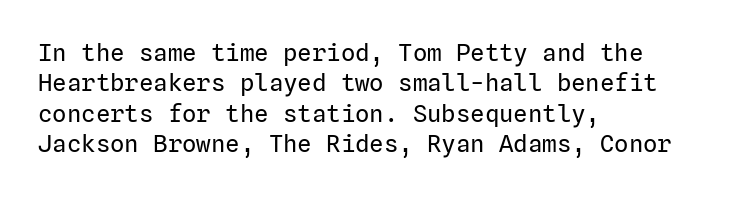
The image shows 24 px text type, upright; set left-aligned, normal line spacing (1.27x), normal letter spacing, not underlined.
